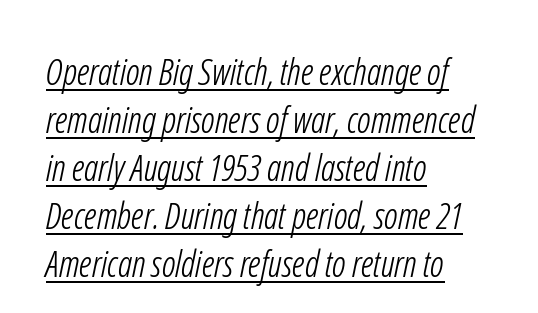
The image shows 36 px light, condensed sans-serif type; set left-aligned, normal line spacing (1.33x), normal letter spacing, underlined; low stroke contrast and a medium x-height.
